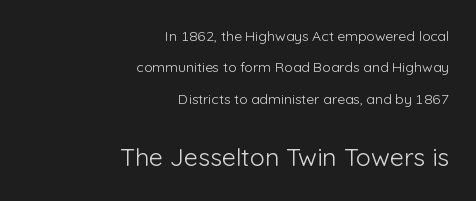
Q: Is the text bold? A: No.
Q: Is the text italic (slanted)? A: No, it is upright.
Q: Is the text underlined? A: No.
Q: How is the paragraph aligned? A: Right-aligned.
Q: Is the spacing between letters normal or unusually wide? A: Normal.
Q: Is the spacing between lines tight, normal or loose? A: Loose.
Q: Which block of text is set in a larger size, the first (top) or the second (bottom)? A: The second (bottom) one.
